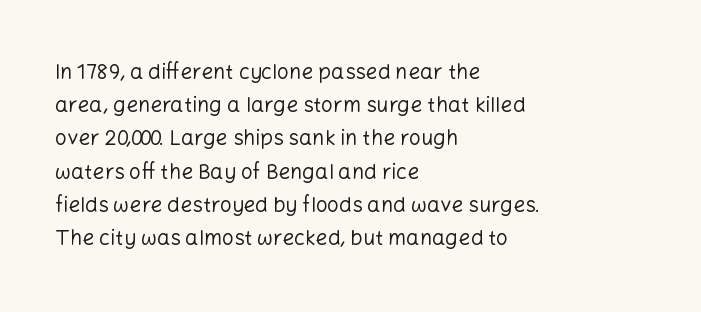
The face looks like a standard text weight, possibly lighter. Short and long lines alike share a common starting point at left. Vertically, the passage feels balanced, rows spaced as you'd expect. A bare baseline throughout the passage. Here the glyphs are tracked normally, forming tight word shapes.
